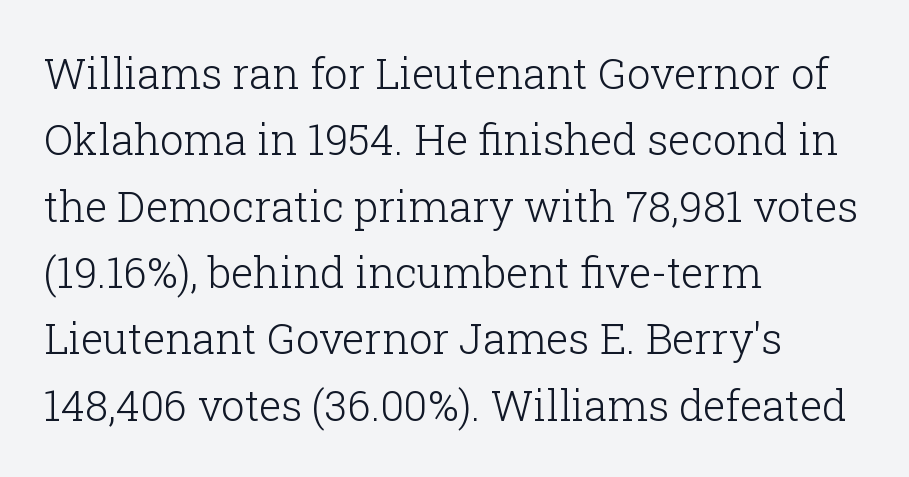
The image shows 42 px light serif type, upright; set left-aligned, normal line spacing (1.58x), normal letter spacing, not underlined; low stroke contrast and a medium x-height.
